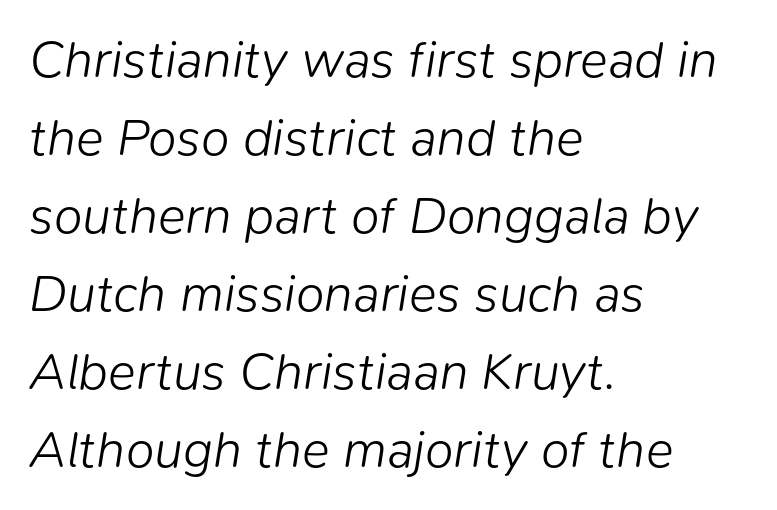
Q: Is the text bold? A: No.
Q: Is the text italic (slanted)? A: Yes, it leans right by about 9 degrees.
Q: Is the text underlined? A: No.
Q: How is the paragraph aligned? A: Left-aligned.
Q: Is the spacing between letters normal or unusually wide? A: Normal.
Q: Is the spacing between lines tight, normal or loose? A: Normal.
Q: Width (condensed, normal, or wide)? A: Normal.
Q: Stroke contrast? A: Low.
Q: x-height? A: Medium.
Q: Monospaced? A: No.
